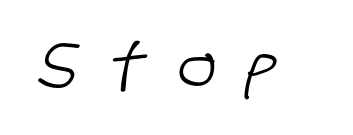
{"serif": "no", "width": "condensed", "stroke_contrast": "low", "x_height": "large", "monospaced": "no", "underline": "no", "letter_spacing": "wide", "letter_spacing_em": 0.5, "glyph_px": 64}
